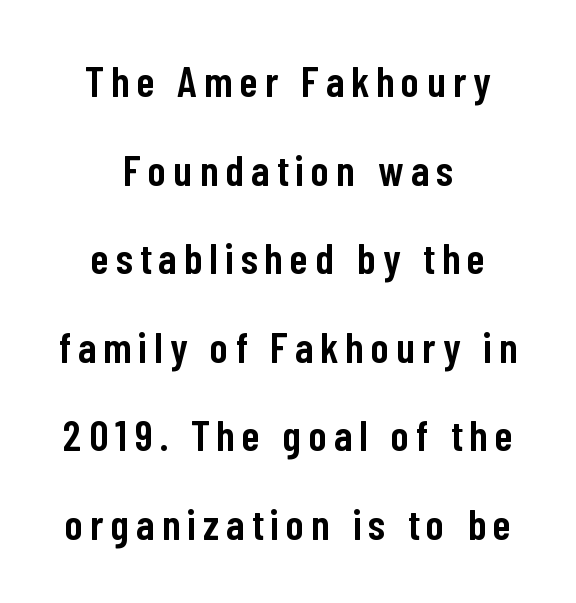
Q: Is the text bold? A: Semi-bold.
Q: Is the text italic (slanted)? A: No, it is upright.
Q: Is the typeface a serif or a sans-serif typeface? A: Sans-serif.
Q: Is the text underlined? A: No.
Q: How is the paragraph aligned? A: Centered.
Q: Is the spacing between lines tight, normal or loose? A: Loose.
Q: Width (condensed, normal, or wide)? A: Condensed.
Q: Stroke contrast? A: Low.
Q: x-height? A: Medium.
Q: Monospaced? A: No.
